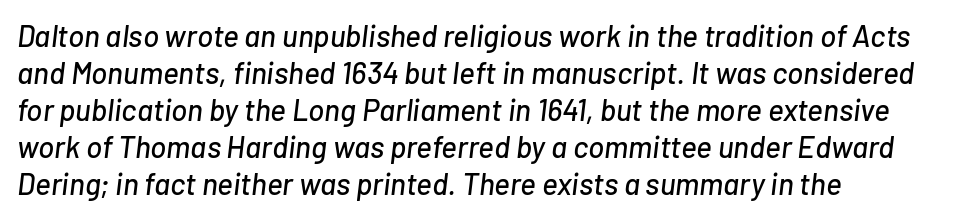
Here the glyphs are tracked normally, forming tight word shapes. Nobody drew a line under any word here. Style check: oblique. Leftover space on each line is placed entirely after the last word. The passage shown is typed in a proportional face where columns would drift.
